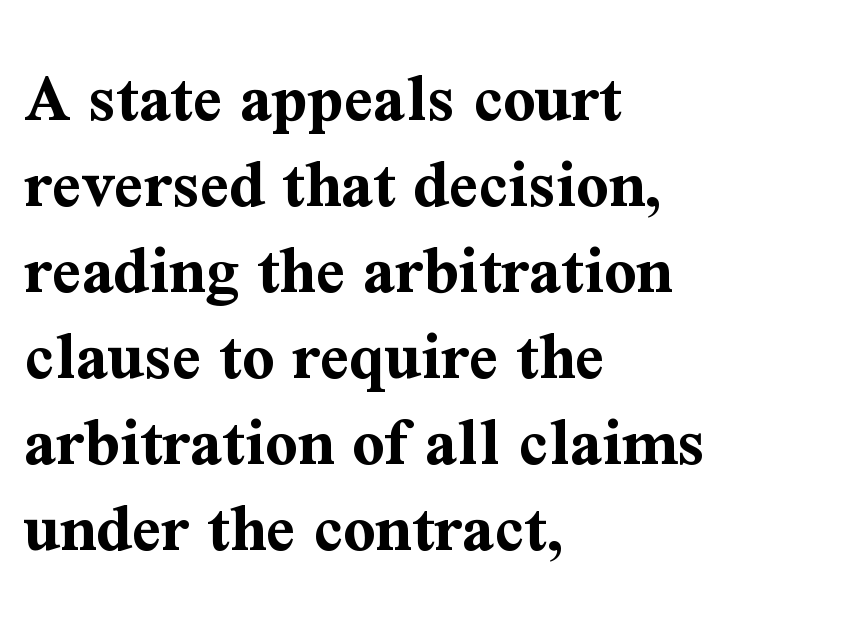
The image shows 71 px bold serif type, upright; set left-aligned, line spacing 1.21x, normal letter spacing, not underlined; medium stroke contrast and a medium x-height.
